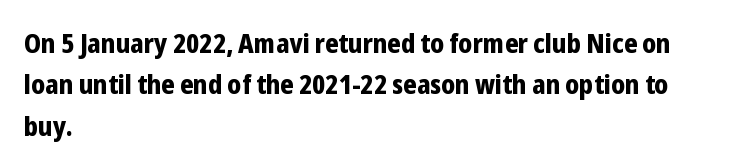
{"italic": "no", "bold": "yes", "underline": "no", "align": "left", "line_spacing": "normal", "line_spacing_ratio": 1.53, "letter_spacing": "normal", "letter_spacing_em": 0.0, "glyph_px": 27}
